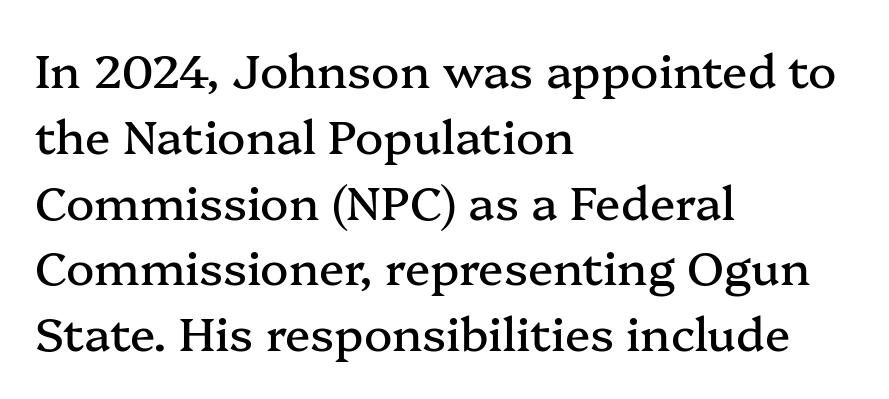
{"serif": "yes", "italic": "no", "width": "normal", "stroke_contrast": "medium", "x_height": "medium", "monospaced": "no", "underline": "no", "align": "left", "line_spacing": "normal", "line_spacing_ratio": 1.4, "letter_spacing": "normal", "letter_spacing_em": 0.0, "glyph_px": 47}
